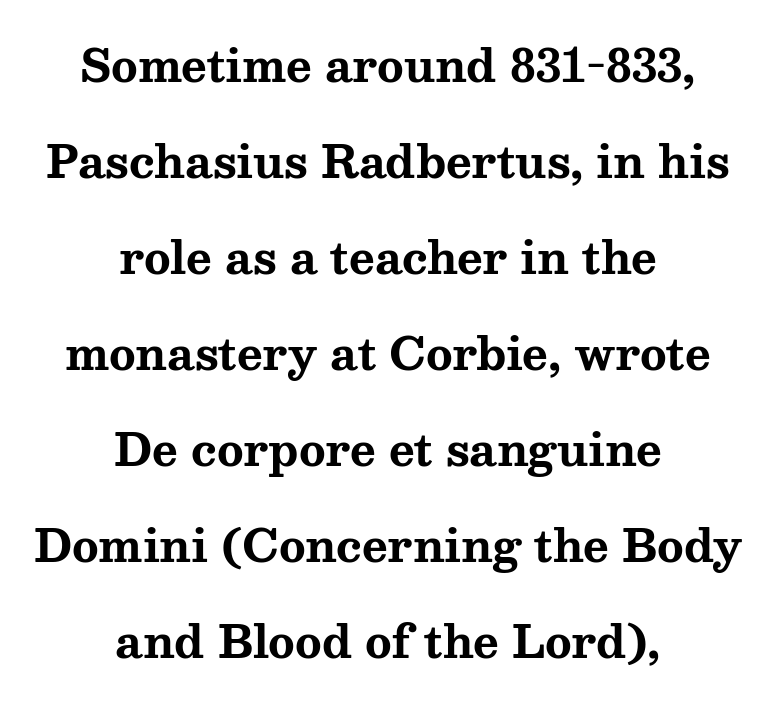
Q: Is the text bold? A: Yes.
Q: Is the text italic (slanted)? A: No, it is upright.
Q: Is the typeface a serif or a sans-serif typeface? A: Serif.
Q: Is the text underlined? A: No.
Q: How is the paragraph aligned? A: Centered.
Q: Is the spacing between letters normal or unusually wide? A: Normal.
Q: Is the spacing between lines tight, normal or loose? A: Loose.
Q: Width (condensed, normal, or wide)? A: Wide.
Q: Stroke contrast? A: Medium.
Q: x-height? A: Medium.
Q: Monospaced? A: No.
